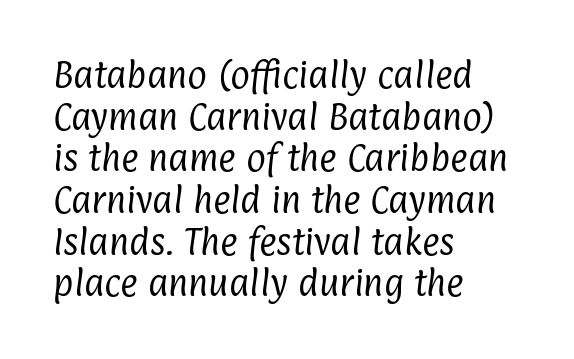
{"serif": "no", "bold": "no", "weight": "regular", "width": "condensed", "stroke_contrast": "low", "x_height": "medium", "monospaced": "no", "underline": "no", "align": "left", "line_spacing": "normal", "line_spacing_ratio": 1.39, "letter_spacing": "normal", "letter_spacing_em": 0.0, "glyph_px": 30}
